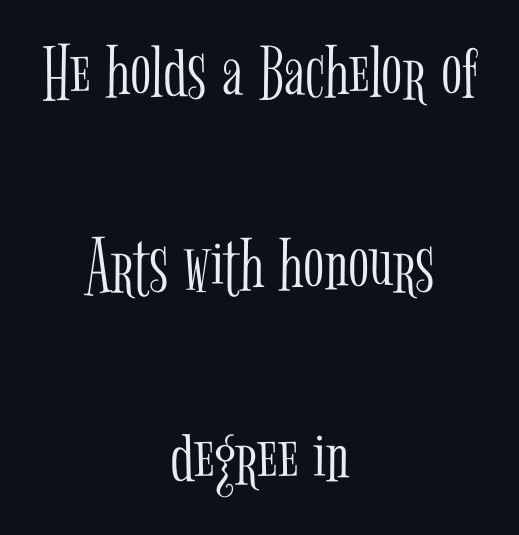
The image shows 78 px light, condensed serif type, upright; set centered, loose line spacing (2.47x), normal letter spacing, not underlined; low stroke contrast and a medium x-height.
